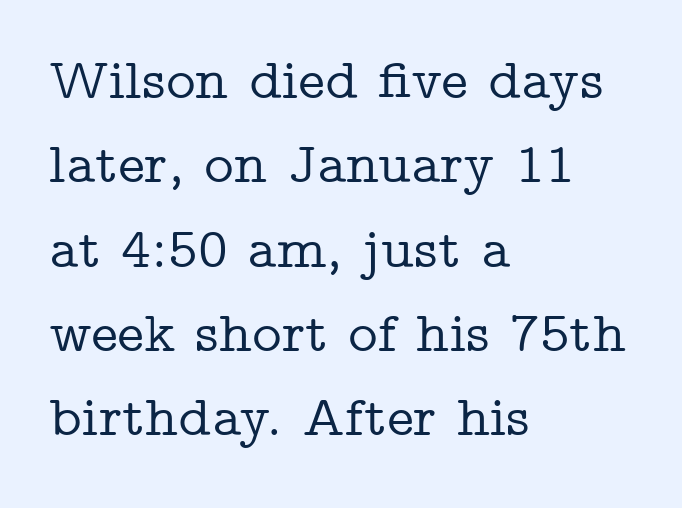
Is this a fixed-width face? No — the glyphs have proportional, varying widths. Vertically, the passage feels balanced, rows spaced as you'd expect. A roman cut, with each character standing at attention. You could call the tracking neutral — neither tight nor loose. Small tapered or slab feet sit at the stroke ends, so this counts as serif. Typeset ragged right — the left edge is the straight one.
